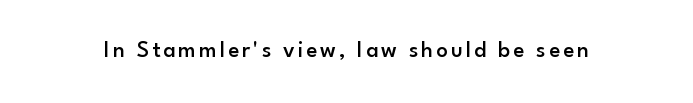
The image shows 23 px text type, upright; set not underlined.
